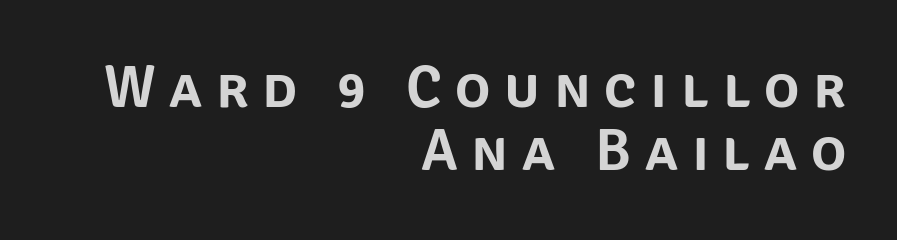
It's the straight-up-and-down kind of type. This sample has the flowing, uneven cadence of proportional lettering. The area under the type is left untouched. The rag falls on the left side of this text block.
